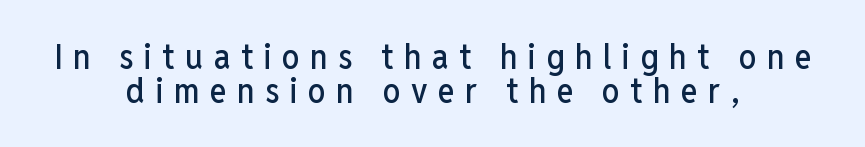
The image shows 35 px condensed sans-serif type, upright; set centered, tight line spacing (0.96x), unusually wide letter spacing (+0.3 em), not underlined; low stroke contrast and a medium x-height.
